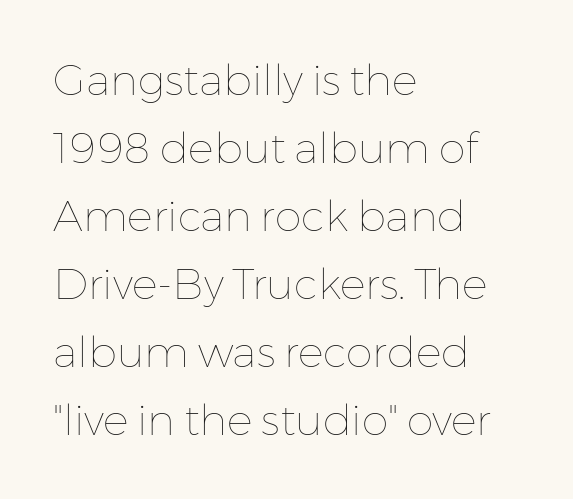
Reading down the column, the eye jumps a familiar distance to each next line. Upright lettering throughout. These lines are rendered in a variable-pitch font. The glyphs are unaccompanied by any horizontal stroke below them.
